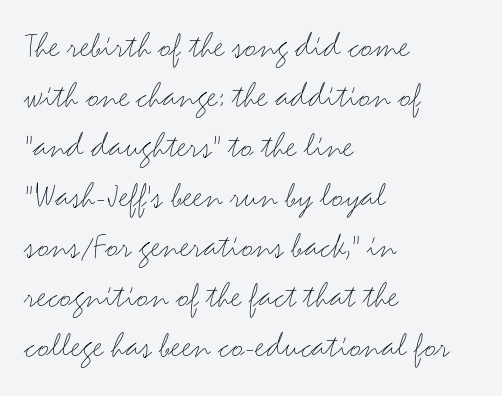
{"serif": "no", "bold": "no", "weight": "light", "width": "wide", "stroke_contrast": "medium", "x_height": "small", "monospaced": "no", "underline": "no", "align": "left", "line_spacing": "normal", "line_spacing_ratio": 1.35, "letter_spacing": "normal", "letter_spacing_em": 0.0, "glyph_px": 37}
